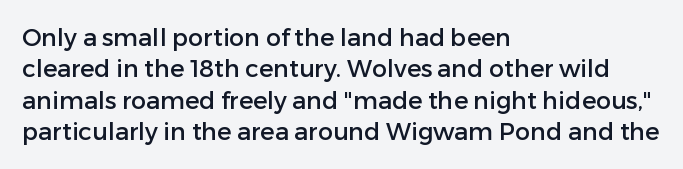
{"italic": "no", "underline": "no", "align": "left", "line_spacing": "normal", "line_spacing_ratio": 1.31, "letter_spacing": "normal", "letter_spacing_em": 0.0, "glyph_px": 24}
